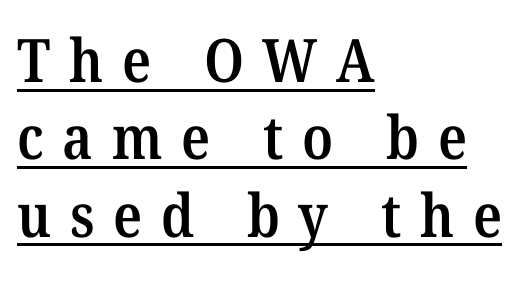
Q: Is the text bold? A: Semi-bold.
Q: Is the typeface a serif or a sans-serif typeface? A: Serif.
Q: Is the text underlined? A: Yes.
Q: How is the paragraph aligned? A: Left-aligned.
Q: Is the spacing between letters normal or unusually wide? A: Unusually wide.
Q: Is the spacing between lines tight, normal or loose? A: Normal.
Q: Width (condensed, normal, or wide)? A: Normal.
Q: Stroke contrast? A: Medium.
Q: x-height? A: Medium.
Q: Monospaced? A: No.
